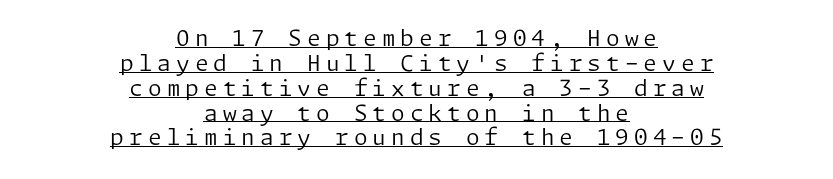
Q: Is the text bold? A: No.
Q: Is the text italic (slanted)? A: No, it is upright.
Q: Is the text underlined? A: Yes.
Q: How is the paragraph aligned? A: Centered.
Q: Is the spacing between letters normal or unusually wide? A: Unusually wide.
Q: Is the spacing between lines tight, normal or loose? A: Tight.
